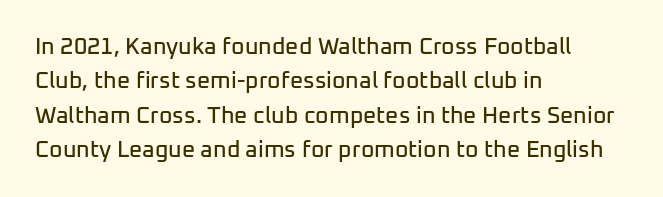
{"italic": "no", "underline": "no", "align": "left", "line_spacing": "normal", "line_spacing_ratio": 1.49, "letter_spacing": "normal", "letter_spacing_em": 0.0, "glyph_px": 23}
